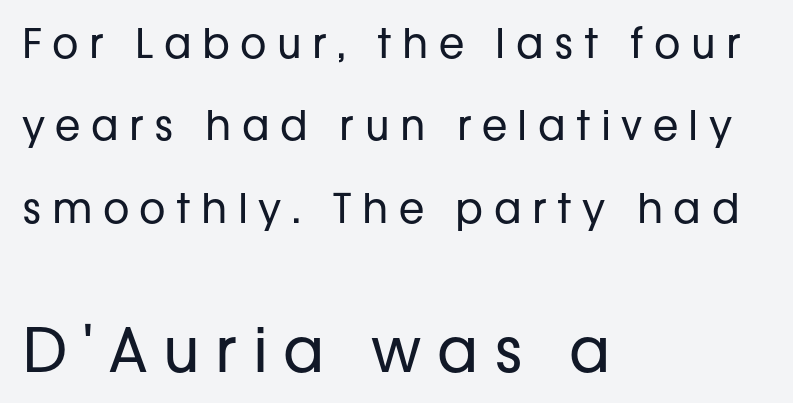
A bare baseline throughout the passage. Nope, not italic — everything's standing straight. Letters have the restrained weight of plain body copy at most. The paragraph shown leans on its left margin.
